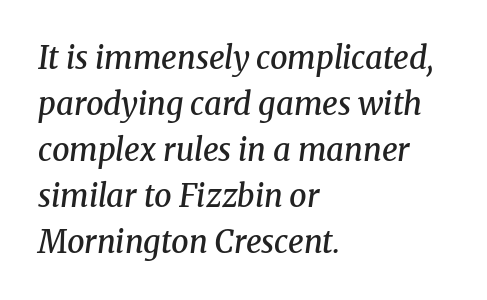
The image shows 31 px semibold serif type, italic (leaning right); set left-aligned, normal line spacing (1.48x), normal letter spacing, not underlined; medium stroke contrast and a medium x-height.
